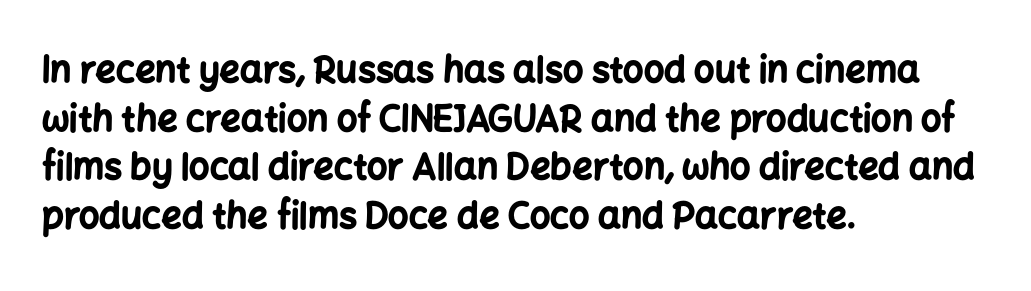
{"serif": "no", "italic": "no", "bold": "yes", "weight": "bold", "width": "normal", "stroke_contrast": "low", "x_height": "medium", "monospaced": "no", "underline": "no", "align": "left", "line_spacing": "normal", "line_spacing_ratio": 1.35, "letter_spacing": "normal", "letter_spacing_em": 0.0, "glyph_px": 36}
